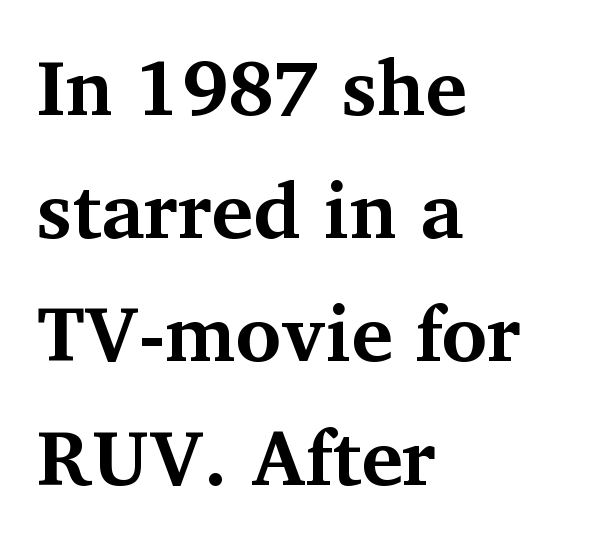
The image shows 78 px bold serif type, upright; set left-aligned, normal line spacing (1.58x), normal letter spacing, not underlined; medium stroke contrast and a medium x-height.
